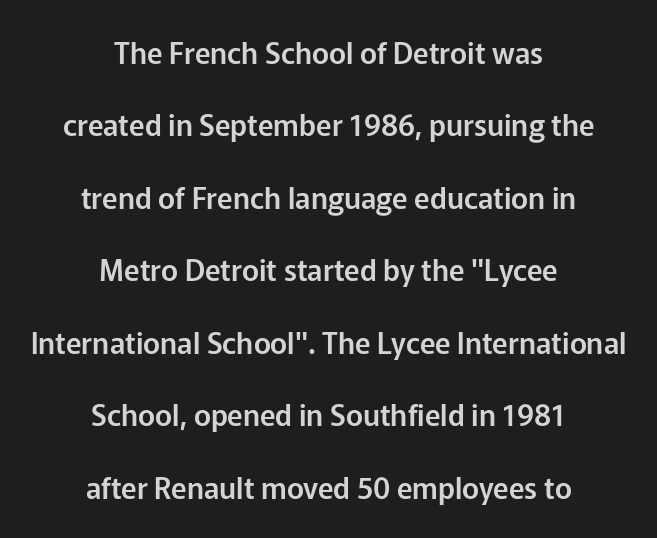
The letters carry no serifs — their stems end cleanly without finishing strokes. The letterforms sit shoulder to shoulder at normal distance. These lines stack symmetrically, like a column narrowing and widening about its center. Posture: vertical.
